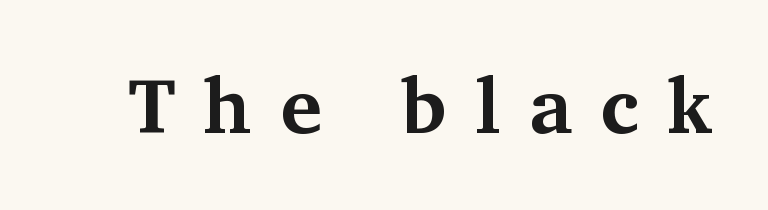
Heft: maximum for text — a bold. How are the letters spaced? Widely, with obvious added tracking. You can tell from the footed stems that serif type was used. Any mark beneath the type? The region is blank. The axis of the letterforms is exactly vertical. Character widths vary here, with narrow letters taking less room than wide ones.
